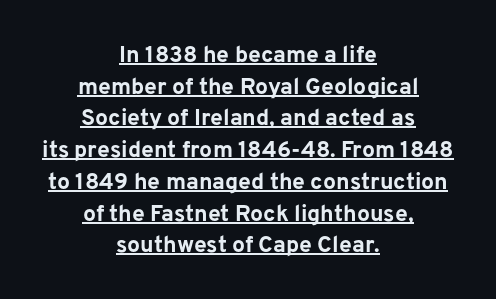
{"italic": "no", "bold": "yes", "underline": "yes", "align": "center", "line_spacing": "normal", "line_spacing_ratio": 1.38, "letter_spacing": "normal", "letter_spacing_em": 0.0, "glyph_px": 23}
